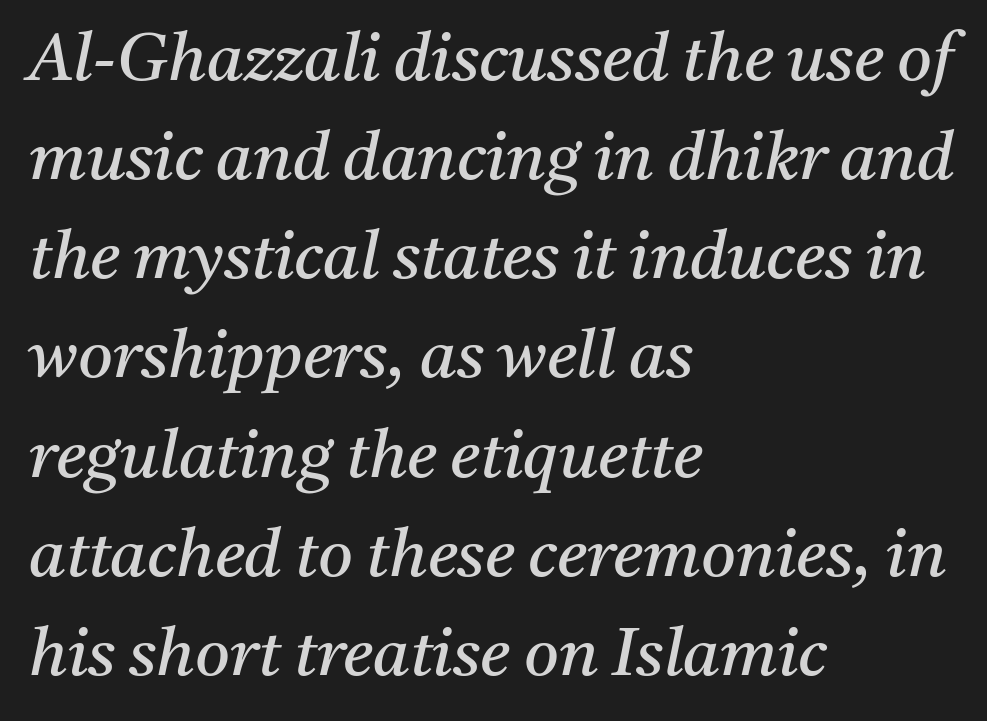
A typesetter would call this leading conventional body-copy spacing. A bare baseline throughout the passage. The face used here is proportionally spaced, like ordinary book or web type. This is oblique type, the kind used for emphasis or titles. Weight class: somewhere from thin through regular. The type family on display is of the serif kind.
